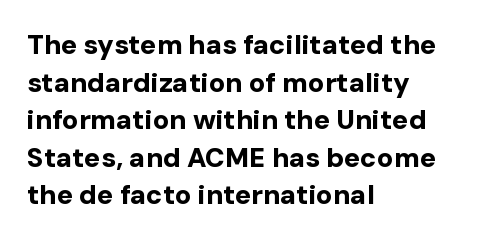
Q: Is the text bold? A: Yes.
Q: Is the text italic (slanted)? A: No, it is upright.
Q: Is the text underlined? A: No.
Q: How is the paragraph aligned? A: Left-aligned.
Q: Is the spacing between letters normal or unusually wide? A: Normal.
Q: Is the spacing between lines tight, normal or loose? A: Normal.
